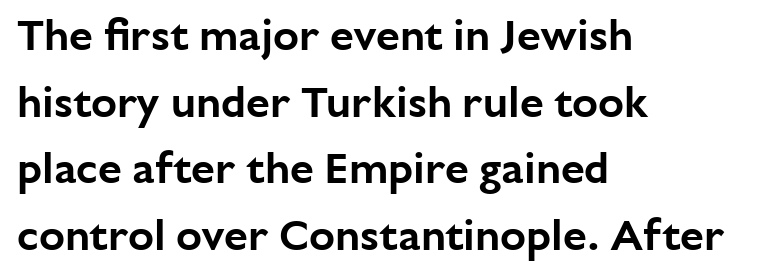
{"serif": "no", "italic": "no", "width": "normal", "stroke_contrast": "low", "x_height": "medium", "monospaced": "no", "underline": "no", "align": "left", "line_spacing": "normal", "line_spacing_ratio": 1.55, "letter_spacing": "normal", "letter_spacing_em": 0.0, "glyph_px": 43}
